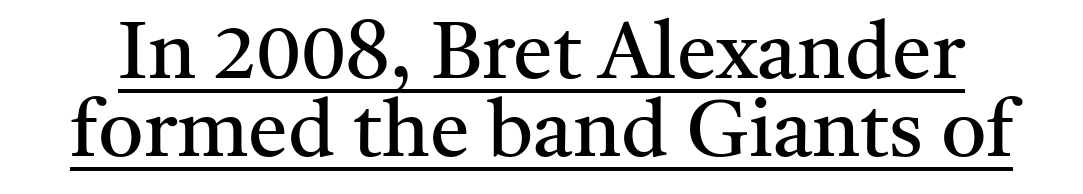
The image shows 80 px regular-weight serif type, upright; set tight line spacing (0.98x), normal letter spacing, underlined; medium stroke contrast and a medium x-height.
